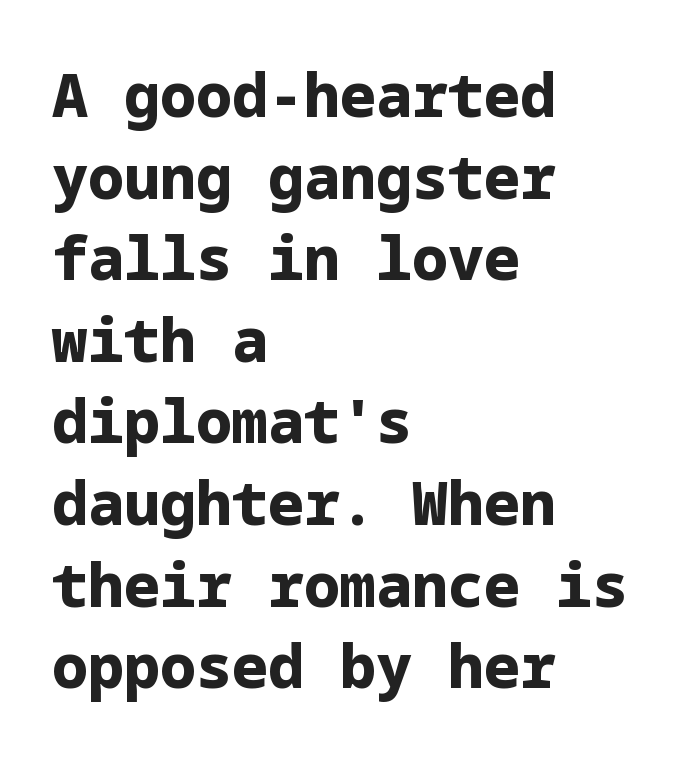
{"serif": "no", "italic": "no", "bold": "yes", "weight": "bold", "width": "normal", "stroke_contrast": "low", "x_height": "medium", "underline": "no", "align": "left", "line_spacing": "normal", "line_spacing_ratio": 1.36, "letter_spacing": "normal", "letter_spacing_em": 0.0, "glyph_px": 60}
